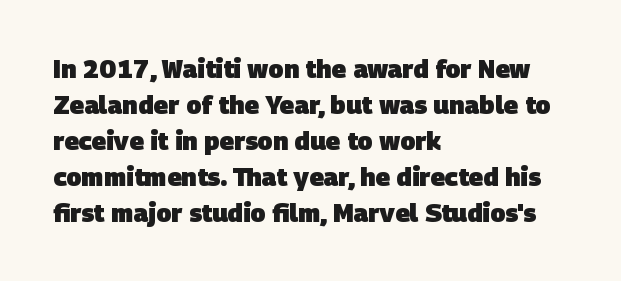
Look at the tracking — it's just the regular setting, nothing added. Honestly, the row spacing looks completely unremarkable. Plain, unruled lines of type. The compositor pushed each line to the left boundary. I'd describe the lettering as bold — thick and assertive.
